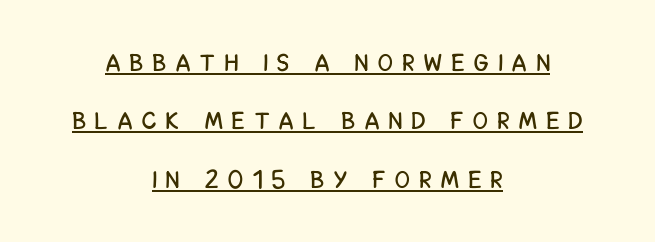
The words here are underlined. Posture: upright roman. Each line is balanced around a shared central axis. Honestly, the letter spacing is so wide it's the main thing you notice. You could fit nearly another row in the gap between these rows.
